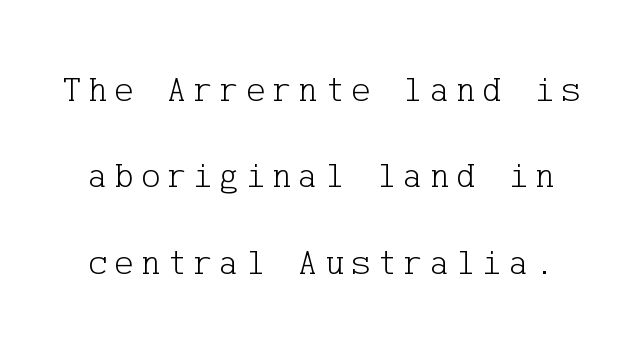
Q: Is the text bold? A: No.
Q: Is the text italic (slanted)? A: No, it is upright.
Q: Is the typeface a serif or a sans-serif typeface? A: Serif.
Q: Is the text underlined? A: No.
Q: Is the spacing between letters normal or unusually wide? A: Unusually wide.
Q: Is the spacing between lines tight, normal or loose? A: Loose.
Q: Width (condensed, normal, or wide)? A: Normal.
Q: Stroke contrast? A: Low.
Q: x-height? A: Medium.
